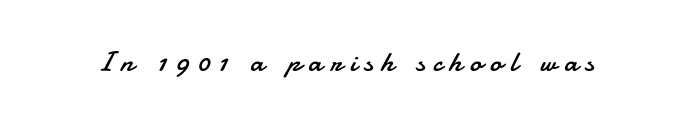
Q: Is the text bold? A: No.
Q: Is the text italic (slanted)? A: Yes.
Q: Is the typeface a serif or a sans-serif typeface? A: Sans-serif.
Q: Is the text underlined? A: No.
Q: Is the spacing between letters normal or unusually wide? A: Unusually wide.
Q: Width (condensed, normal, or wide)? A: Normal.
Q: Stroke contrast? A: Low.
Q: x-height? A: Small.
Q: Monospaced? A: No.
